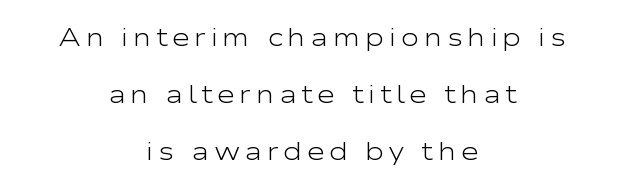
The image shows 25 px text type, upright; set centered, loose line spacing (2.29x), not underlined.
